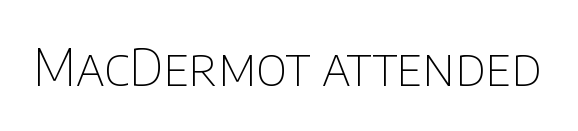
The image shows 51 px thin sans-serif type, upright; set normal letter spacing, not underlined; low stroke contrast and a large x-height.
